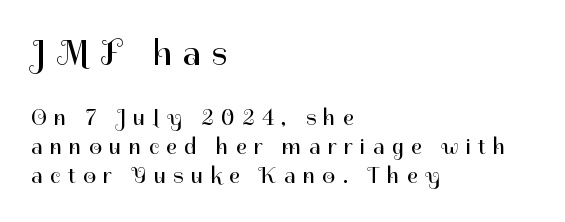
The baseline area is clear. Which margin do the lines hug? The left one — the right edge is uneven. Stroke mass is kept to a normal reading level or below. Posture: vertical.
